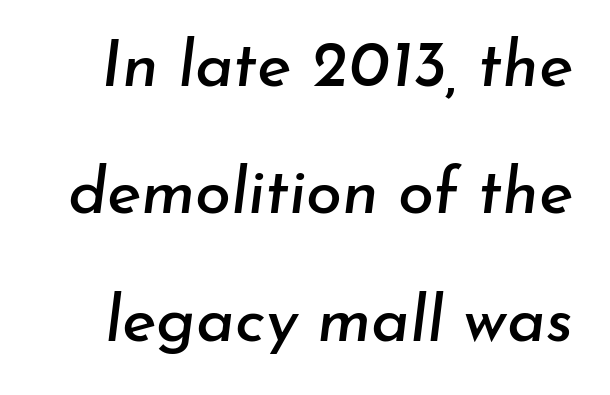
The image shows 65 px text type, italic (leaning right); set loose line spacing (1.96x), normal letter spacing, not underlined; low stroke contrast and a small x-height.
